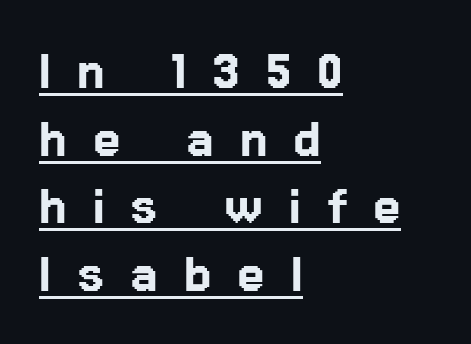
Casual observation: everything's shoved over to the left. Are there feet on the stems? There aren't — it's a sans. The rendering uses the underline text-decoration. The letterforms stand isolated, each surrounded by extra space. The space between consecutive lines is stingy. Style check: upright.
